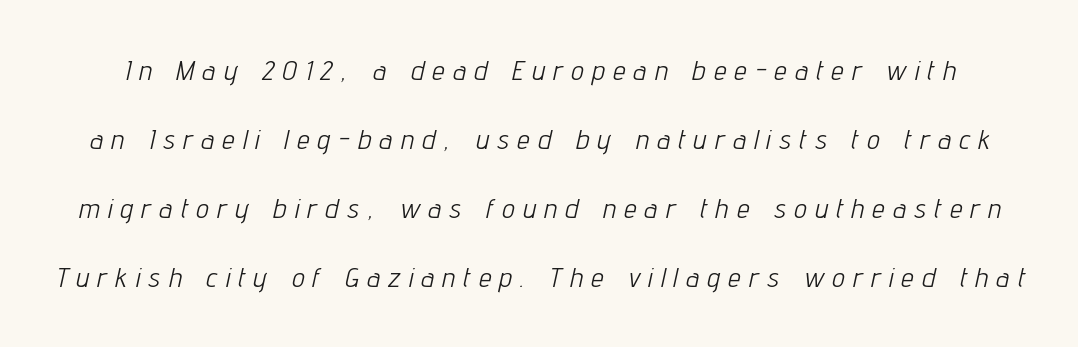
{"italic": "yes", "lean": "right", "slant_degrees": 12, "bold": "no", "weight": "light", "width": "condensed", "stroke_contrast": "low", "x_height": "medium", "monospaced": "no", "underline": "no", "line_spacing": "loose", "line_spacing_ratio": 2.46, "letter_spacing": "wide", "letter_spacing_em": 0.31, "glyph_px": 28}
